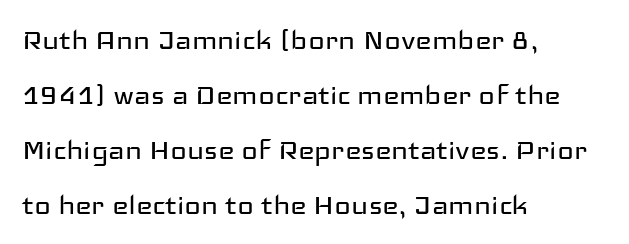
The lettering stays uniformly vertical, giving the passage a roman look. If you drew a ruler down the left edge, every line would touch it. Each word holds together tightly as a unit, with standard inter-letter gaps. Decoration check: the copy has no underline. Typographically, this falls in the sans-serif category. This reads as an unemphasized weight, regular at the heaviest.
